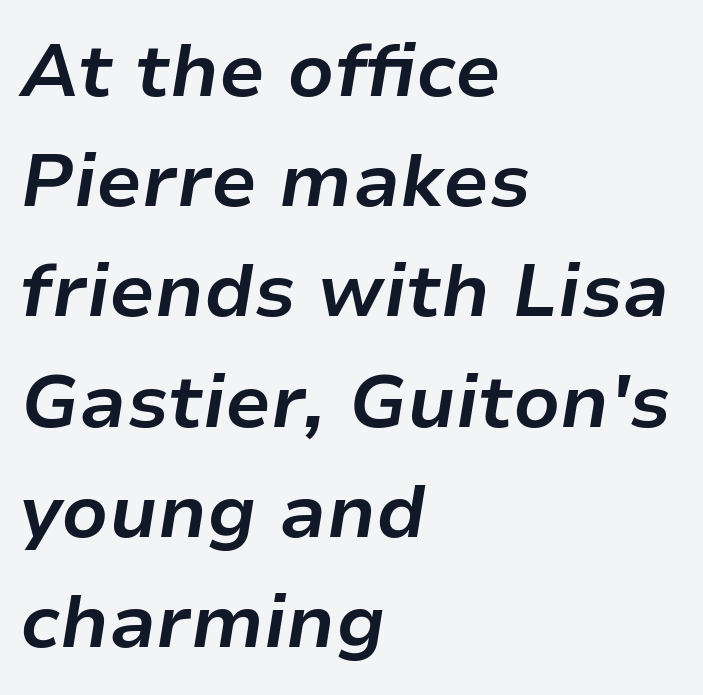
{"italic": "yes", "lean": "right", "slant_degrees": 9, "bold": "yes", "weight": "bold", "width": "normal", "stroke_contrast": "low", "x_height": "medium", "monospaced": "no", "underline": "no", "align": "left", "line_spacing": "normal", "line_spacing_ratio": 1.47, "letter_spacing": "normal", "letter_spacing_em": 0.0, "glyph_px": 75}
